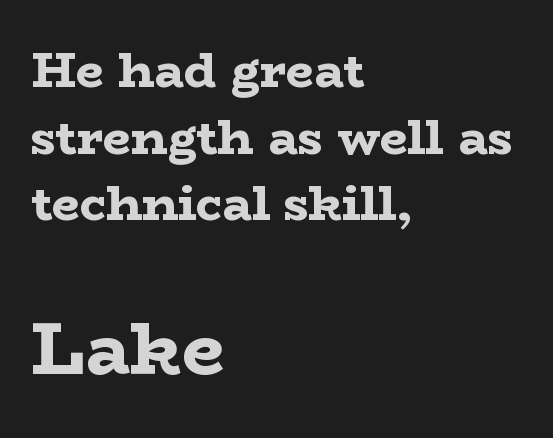
{"serif": "yes", "italic": "no", "bold": "yes", "weight": "bold", "width": "wide", "stroke_contrast": "low", "x_height": "medium", "monospaced": "no", "underline": "no", "align": "left", "line_spacing": "normal", "line_spacing_ratio": 1.36, "letter_spacing": "normal", "letter_spacing_em": 0.0, "larger_block": "second", "size_ratio": 1.51, "glyph_px": 74}
